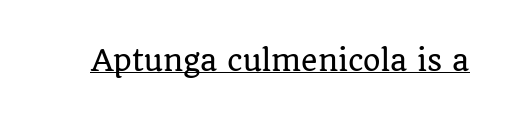
Q: Is the text italic (slanted)? A: No, it is upright.
Q: Is the typeface a serif or a sans-serif typeface? A: Serif.
Q: Is the text underlined? A: Yes.
Q: Is the spacing between letters normal or unusually wide? A: Normal.
Q: Width (condensed, normal, or wide)? A: Normal.
Q: Stroke contrast? A: Low.
Q: x-height? A: Large.
Q: Monospaced? A: No.
